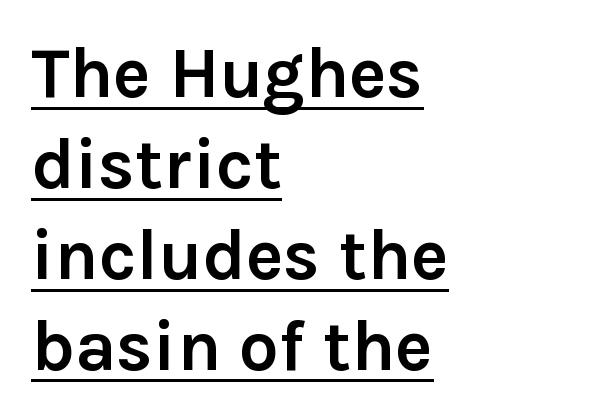
{"serif": "no", "italic": "no", "bold": "yes", "weight": "semibold", "width": "normal", "stroke_contrast": "low", "x_height": "medium", "monospaced": "no", "underline": "yes", "align": "left", "line_spacing": "normal", "line_spacing_ratio": 1.28, "letter_spacing": "normal", "letter_spacing_em": 0.0, "glyph_px": 71}
